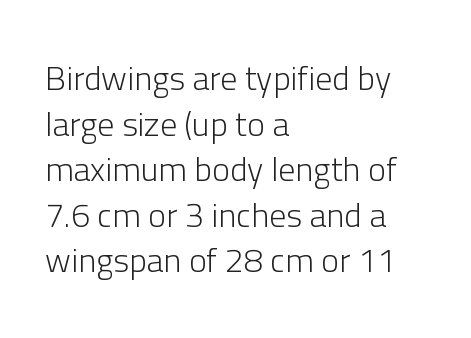
{"serif": "no", "italic": "no", "bold": "no", "weight": "light", "width": "normal", "stroke_contrast": "low", "x_height": "medium", "monospaced": "no", "underline": "no", "align": "left", "line_spacing": "normal", "line_spacing_ratio": 1.34, "letter_spacing": "normal", "letter_spacing_em": 0.0, "glyph_px": 34}
